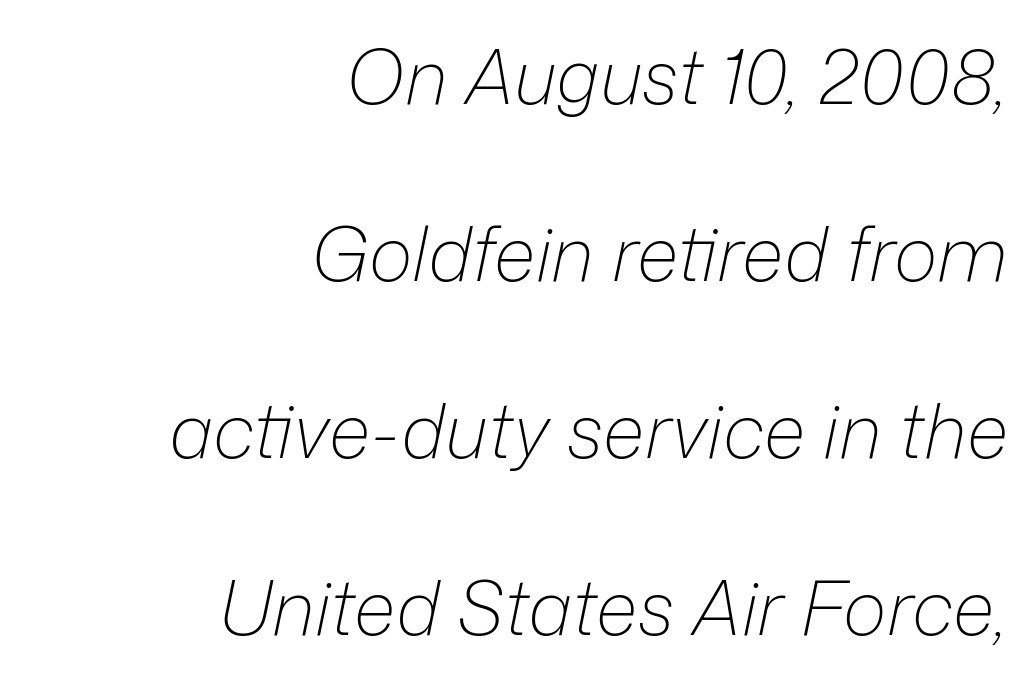
The lines are spread far apart with generous leading. No word sits above an underline. Notice how the stems are inclined rather than vertical — that's the hallmark of italics. The lines in this sample share a right terminus and differ only in where they begin. The tracking reads as untouched default to a designer's eye. Is this a fixed-width face? No — the glyphs have proportional, varying widths.
